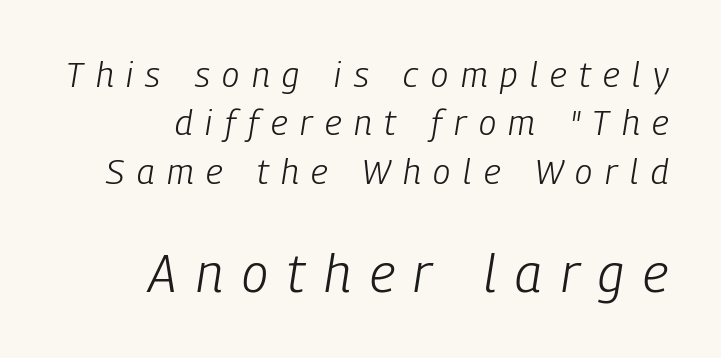
The image shows 53 px light, condensed type, italic (leaning right); set right-aligned, normal line spacing (1.38x), unusually wide letter spacing (+0.36 em), not underlined; the second (bottom) block is 1.51x larger; low stroke contrast and a medium x-height.
